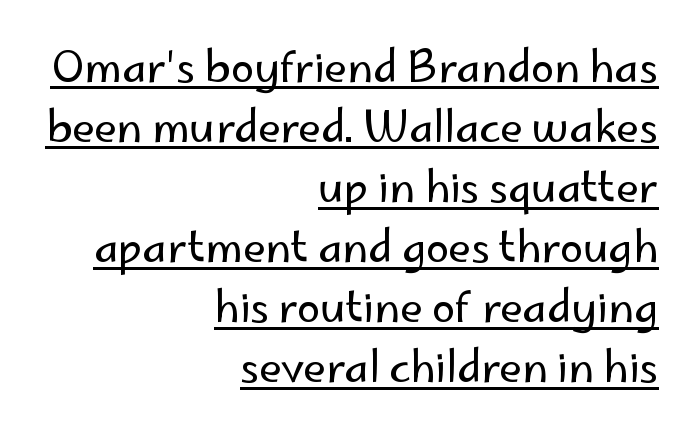
Classification — sans serif. These lines stack with their right ends in a neat column. The typeface has the unassuming heft of standard copy or less. Successive baselines arrive at the customary interval. Tall strokes in this sample are plumb rather than angled. Like a heading marked for emphasis, these lines bear an underscore.
